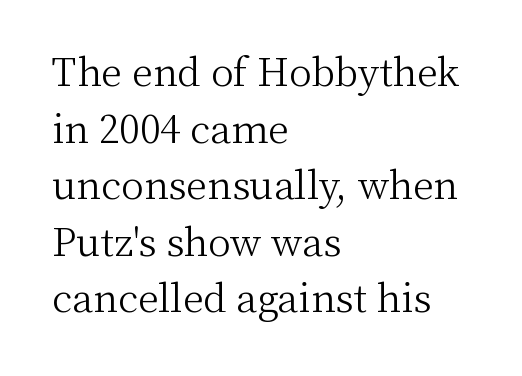
The image shows 38 px light serif type, upright; set left-aligned, normal line spacing (1.49x), normal letter spacing, not underlined; medium stroke contrast and a medium x-height.
